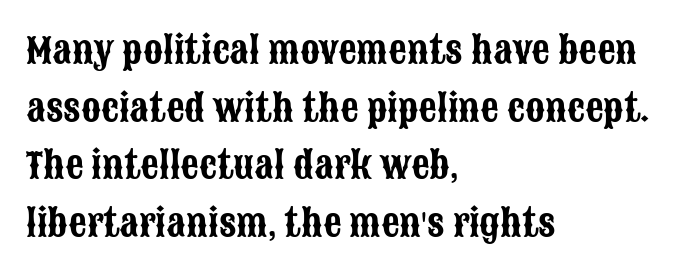
The image shows 36 px condensed sans-serif type, upright; set left-aligned, normal line spacing (1.6x), normal letter spacing, not underlined; low stroke contrast and a large x-height.
